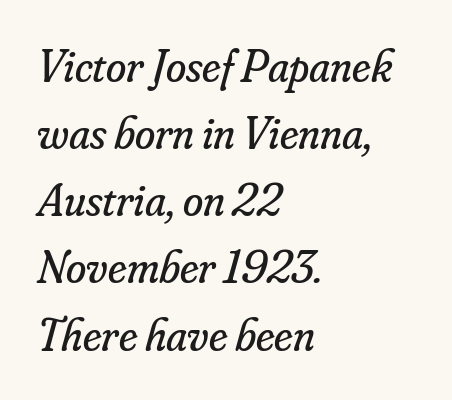
If you drew a ruler down the left edge, every line would touch it. Look at the tracking — it's just the regular setting, nothing added. The typography opts for an oblique posture over an upright one. The passage shown is typeset with a serif family. In terms of leading, this rendering sits right in the middle. The words here are not underlined.
